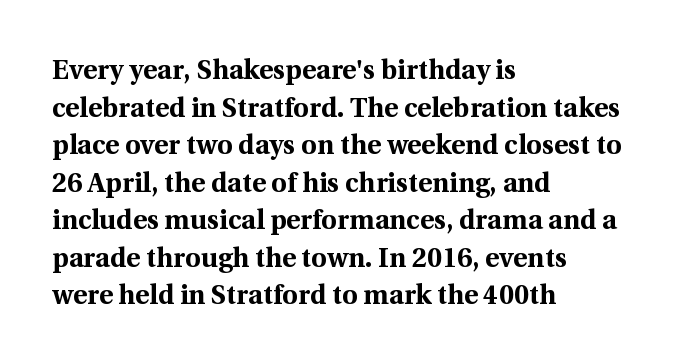
{"italic": "no", "bold": "yes", "underline": "no", "align": "left", "line_spacing": "normal", "line_spacing_ratio": 1.39, "letter_spacing": "normal", "letter_spacing_em": 0.0, "glyph_px": 27}
